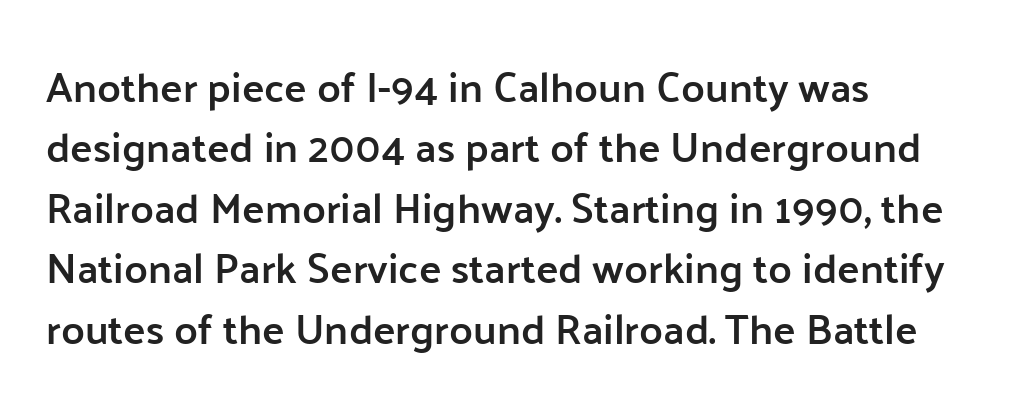
{"serif": "no", "italic": "no", "bold": "semi", "weight": "semibold", "width": "normal", "stroke_contrast": "low", "x_height": "medium", "monospaced": "no", "underline": "no", "align": "left", "line_spacing": "normal", "line_spacing_ratio": 1.44, "letter_spacing": "normal", "letter_spacing_em": 0.0, "glyph_px": 42}
